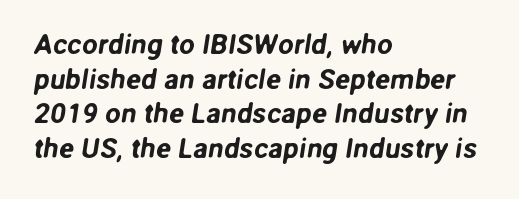
The image shows 28 px sans-serif type; set left-aligned, line spacing 1.24x, normal letter spacing, not underlined; low stroke contrast and a medium x-height.
